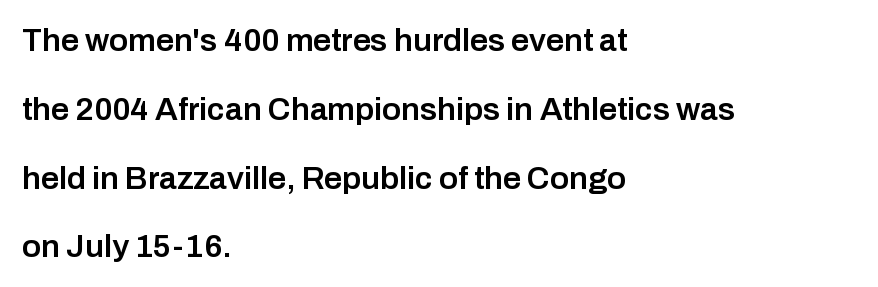
The image shows 32 px semibold sans-serif type, upright; set left-aligned, loose line spacing (2.15x), normal letter spacing, not underlined; low stroke contrast and a medium x-height.
